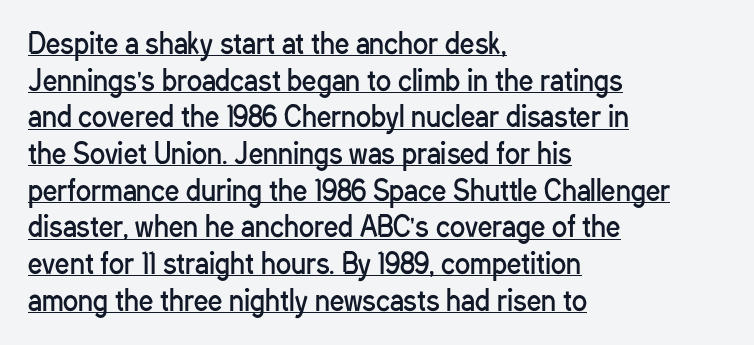
Horizontal bands of white between lines are of average thickness. The axis of the letterforms is exactly vertical. Default kerning and tracking; the words read as compact shapes. The passage shown is typeset with a sans-serif family. Here the designer chose a conventional face with non-uniform glyph widths.
